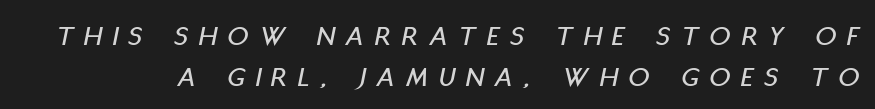
The image shows 29 px condensed type, italic (leaning right); set normal line spacing (1.41x), unusually wide letter spacing (+0.39 em), not underlined; low stroke contrast and a large x-height.
